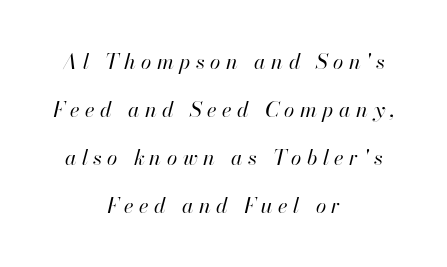
Decoration check: the copy has no underline. The block of text is sparse from top to bottom, with ample space between rows. If you drew a line through each stem, it would be angled. The letterforms stand isolated, each surrounded by extra space. The strokes are not fattened; the text isn't bold.
